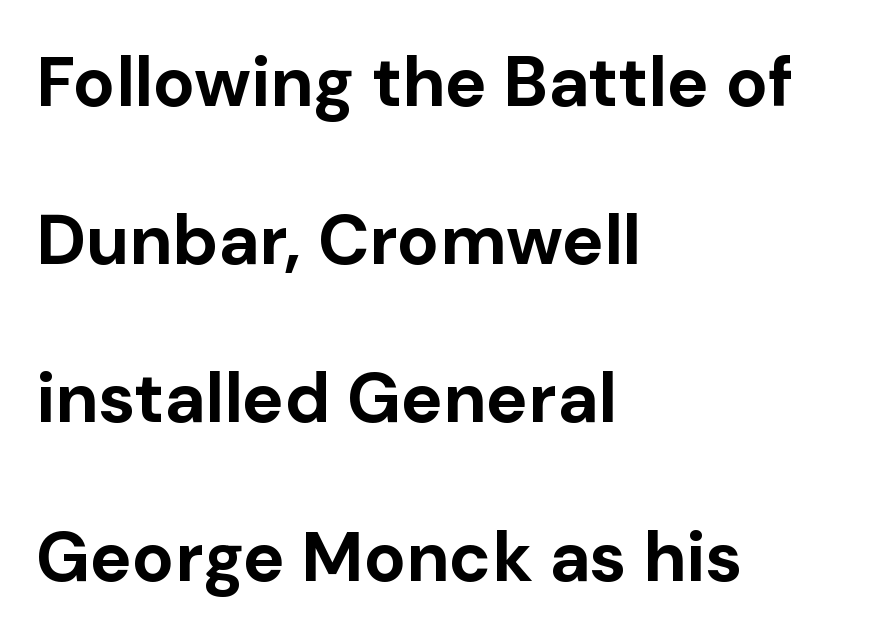
Q: Is the text bold? A: Yes.
Q: Is the text italic (slanted)? A: No, it is upright.
Q: Is the typeface a serif or a sans-serif typeface? A: Sans-serif.
Q: Is the text underlined? A: No.
Q: How is the paragraph aligned? A: Left-aligned.
Q: Is the spacing between letters normal or unusually wide? A: Normal.
Q: Is the spacing between lines tight, normal or loose? A: Loose.
Q: Width (condensed, normal, or wide)? A: Normal.
Q: Stroke contrast? A: Low.
Q: x-height? A: Medium.
Q: Monospaced? A: No.
